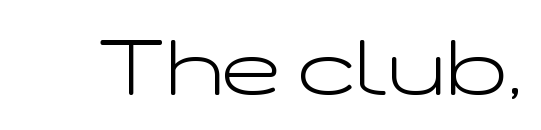
Q: Is the text bold? A: No.
Q: Is the text italic (slanted)? A: No, it is upright.
Q: Is the typeface a serif or a sans-serif typeface? A: Sans-serif.
Q: Is the text underlined? A: No.
Q: Is the spacing between letters normal or unusually wide? A: Normal.
Q: Width (condensed, normal, or wide)? A: Wide.
Q: Stroke contrast? A: Low.
Q: x-height? A: Medium.
Q: Monospaced? A: No.
